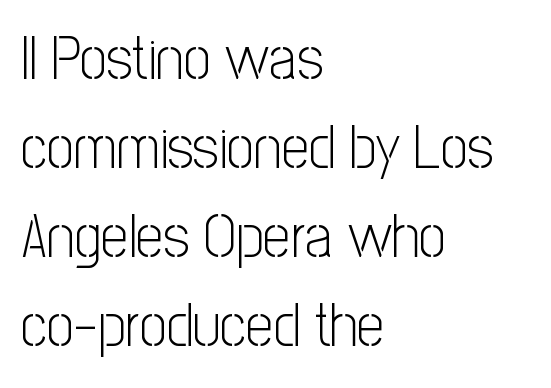
The image shows 61 px light, condensed sans-serif type, upright; set left-aligned, normal line spacing (1.46x), normal letter spacing, not underlined; low stroke contrast and a medium x-height.
